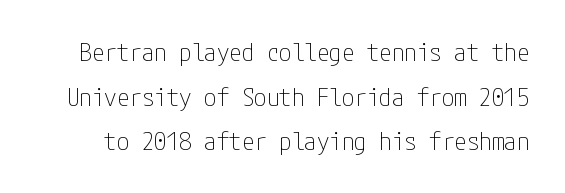
The image shows 25 px text type, upright; set line spacing 1.79x, normal letter spacing, not underlined.
